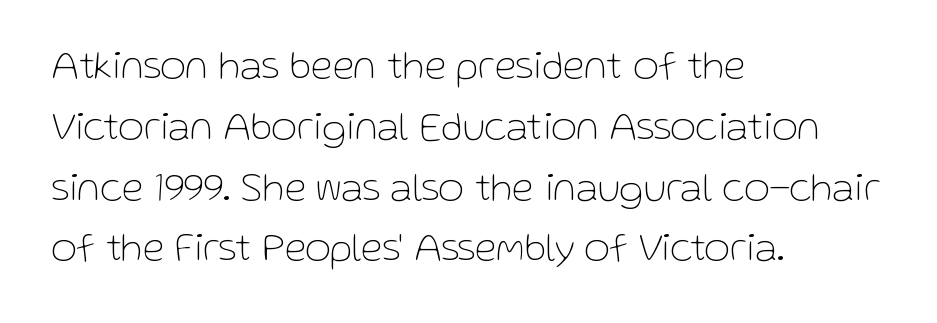
{"serif": "no", "italic": "no", "bold": "no", "weight": "thin", "width": "normal", "stroke_contrast": "low", "x_height": "medium", "monospaced": "no", "underline": "no", "align": "left", "line_spacing": "normal", "line_spacing_ratio": 1.52, "letter_spacing": "normal", "letter_spacing_em": 0.0, "glyph_px": 40}
